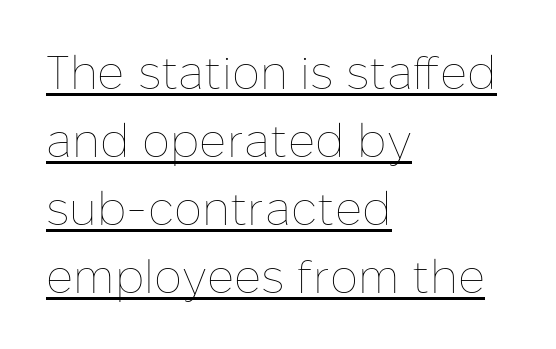
The image shows 47 px thin type, upright; set left-aligned, normal line spacing (1.45x), normal letter spacing, underlined; low stroke contrast and a medium x-height.
